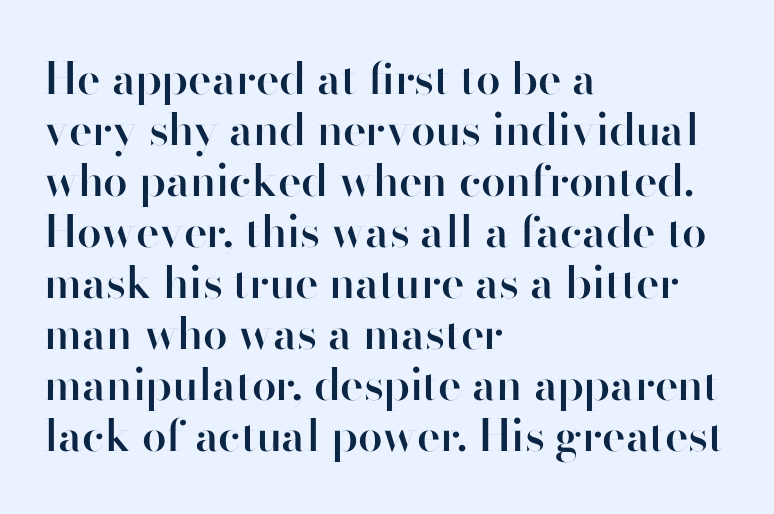
{"serif": "no", "italic": "no", "bold": "semi", "weight": "semibold", "width": "normal", "stroke_contrast": "high", "x_height": "small", "monospaced": "no", "underline": "no", "align": "left", "line_spacing_ratio": 1.16, "letter_spacing": "normal", "letter_spacing_em": 0.0, "glyph_px": 44}
